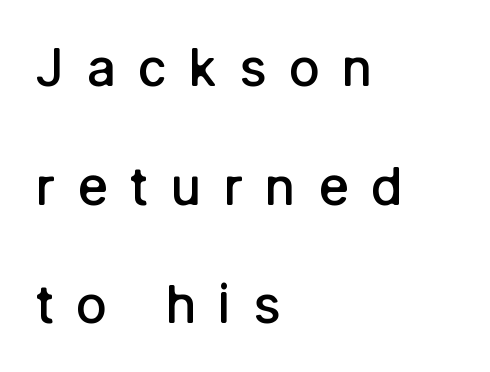
{"serif": "no", "italic": "no", "bold": "semi", "weight": "semibold", "width": "normal", "stroke_contrast": "low", "x_height": "medium", "monospaced": "no", "underline": "no", "align": "left", "line_spacing": "loose", "line_spacing_ratio": 2.28, "letter_spacing": "wide", "letter_spacing_em": 0.42, "glyph_px": 52}
